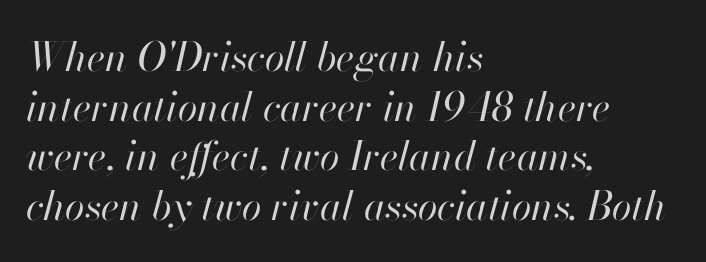
Check under the words: just untouched page. Varying glyph widths throughout — classic text-font behaviour. This reads as an unemphasized weight, regular at the heaviest. The whole block is typeset with a tilt. These lines are set flush left with a ragged right edge. Short note: letters normally spaced.
